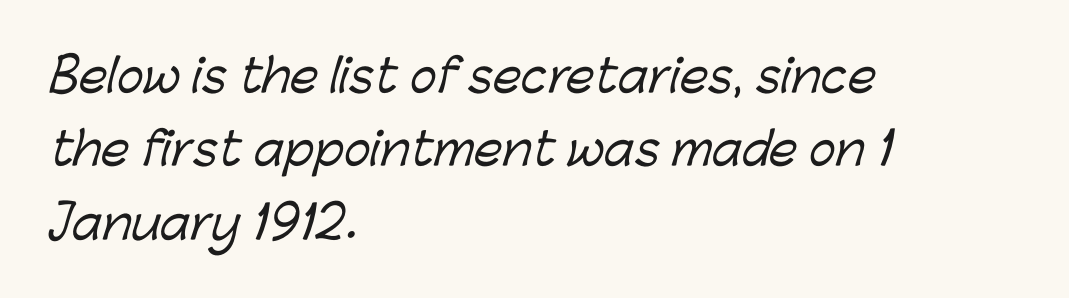
Glance below the letters and you will spot only blank space. Short and long lines alike share a common starting point at left. Each letter's strokes conclude bluntly, with no projecting serifs. Default kerning and tracking; the words read as compact shapes.
